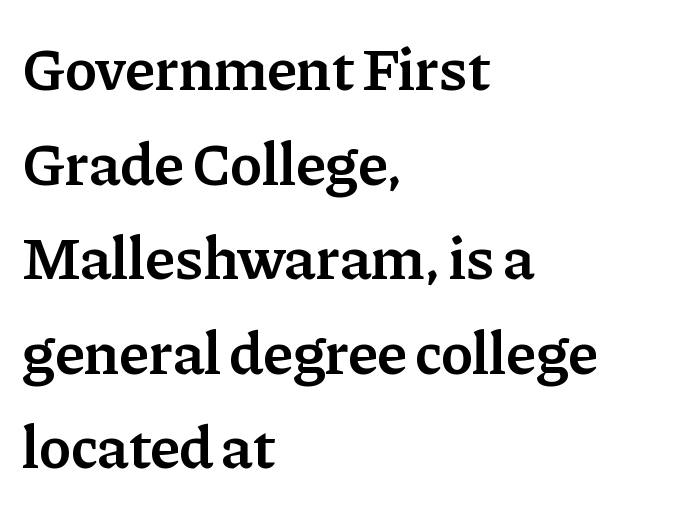
The image shows 61 px semibold serif type, upright; set left-aligned, normal line spacing (1.55x), normal letter spacing, not underlined; low stroke contrast and a medium x-height.
